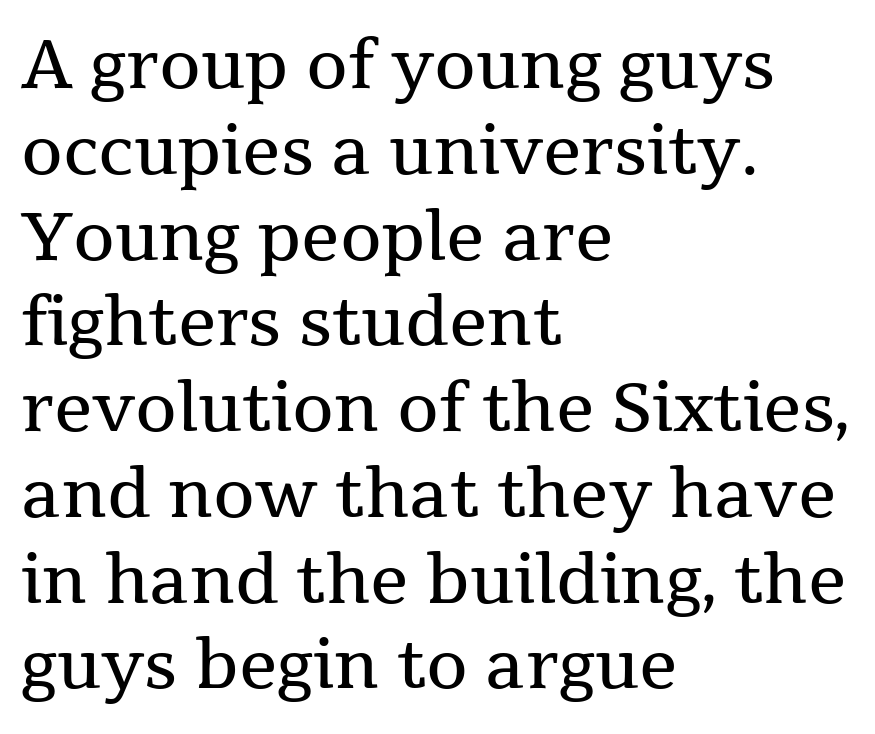
{"serif": "yes", "italic": "no", "bold": "no", "weight": "regular", "width": "normal", "stroke_contrast": "medium", "x_height": "medium", "monospaced": "no", "underline": "no", "align": "left", "line_spacing": "normal", "line_spacing_ratio": 1.28, "letter_spacing": "normal", "letter_spacing_em": 0.0, "glyph_px": 67}
